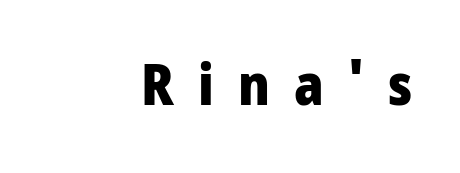
{"serif": "no", "italic": "no", "bold": "yes", "weight": "heavy", "width": "condensed", "stroke_contrast": "low", "x_height": "large", "monospaced": "no", "underline": "no", "align": "right", "letter_spacing": "wide", "letter_spacing_em": 0.43, "glyph_px": 56}
